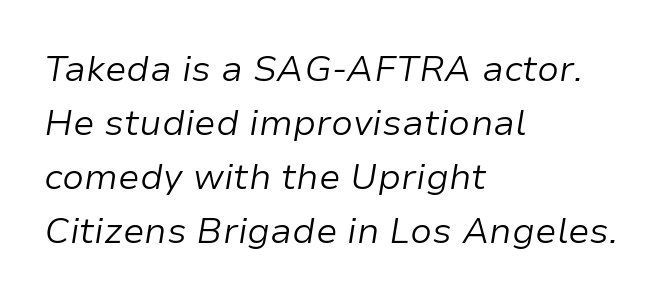
{"italic": "yes", "lean": "right", "slant_degrees": 9, "bold": "no", "weight": "light", "width": "normal", "stroke_contrast": "low", "x_height": "medium", "monospaced": "no", "underline": "no", "align": "left", "line_spacing": "normal", "line_spacing_ratio": 1.5, "letter_spacing": "normal", "letter_spacing_em": 0.0, "glyph_px": 36}
